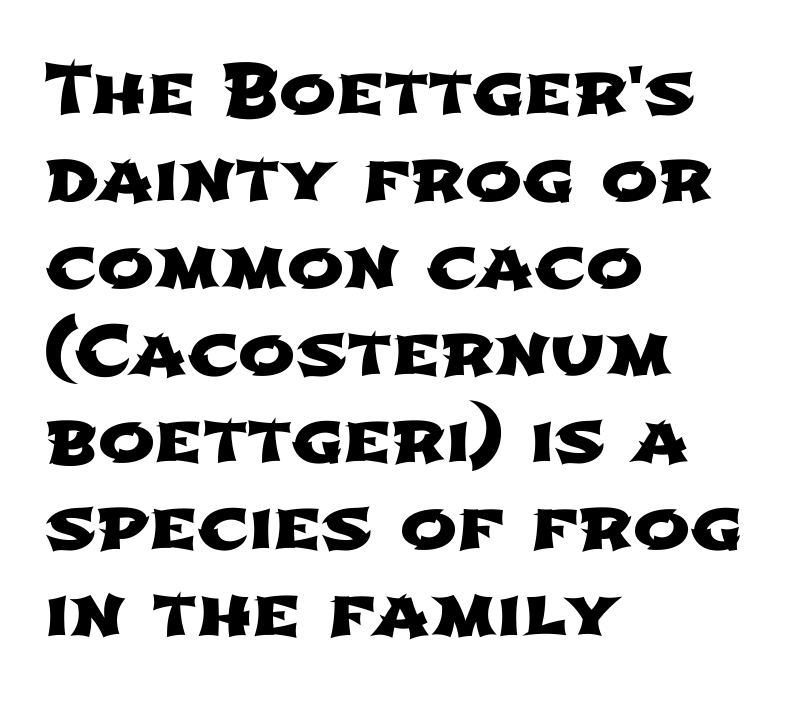
Q: Is the typeface a serif or a sans-serif typeface? A: Sans-serif.
Q: Is the text underlined? A: No.
Q: How is the paragraph aligned? A: Left-aligned.
Q: Is the spacing between letters normal or unusually wide? A: Normal.
Q: Is the spacing between lines tight, normal or loose? A: Normal.
Q: Width (condensed, normal, or wide)? A: Wide.
Q: Stroke contrast? A: Low.
Q: x-height? A: Medium.
Q: Monospaced? A: No.
